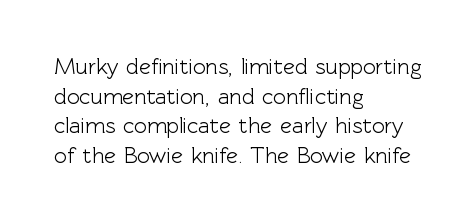
The image shows 22 px text type, upright; set left-aligned, normal line spacing (1.35x), normal letter spacing, not underlined.
